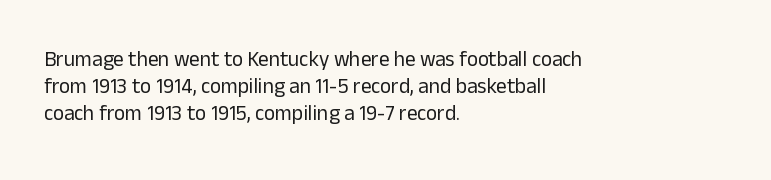
The image shows 21 px text type, upright; set left-aligned, normal line spacing (1.29x), normal letter spacing, not underlined.
